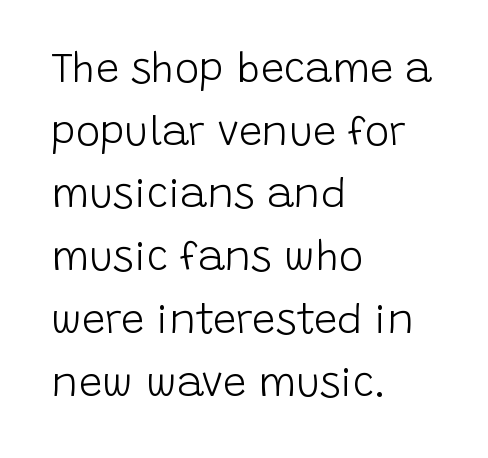
Tall strokes in this sample are plumb rather than angled. Any mark beneath the type? The region is blank. Weight: in the light-to-regular range. How would I describe the line gaps? Plain and ordinary.
